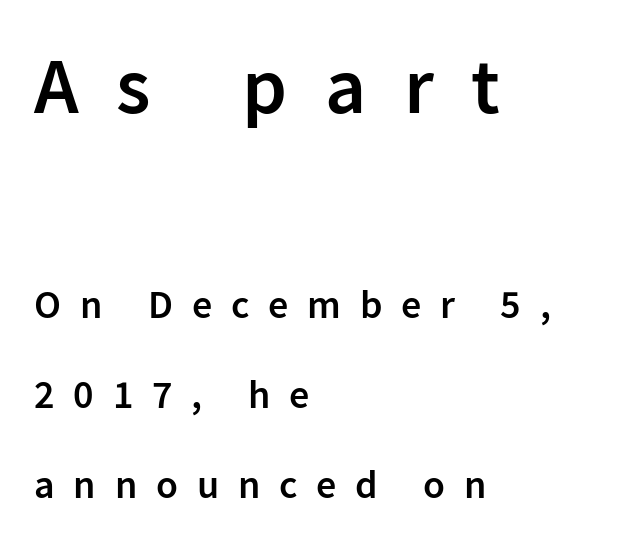
Q: Is the text bold? A: Semi-bold.
Q: Is the text italic (slanted)? A: No, it is upright.
Q: Is the typeface a serif or a sans-serif typeface? A: Sans-serif.
Q: Is the text underlined? A: No.
Q: How is the paragraph aligned? A: Left-aligned.
Q: Is the spacing between letters normal or unusually wide? A: Unusually wide.
Q: Is the spacing between lines tight, normal or loose? A: Loose.
Q: Which block of text is set in a larger size, the first (top) or the second (bottom)? A: The first (top) one.
Q: Width (condensed, normal, or wide)? A: Normal.
Q: Stroke contrast? A: Low.
Q: x-height? A: Medium.
Q: Monospaced? A: No.
